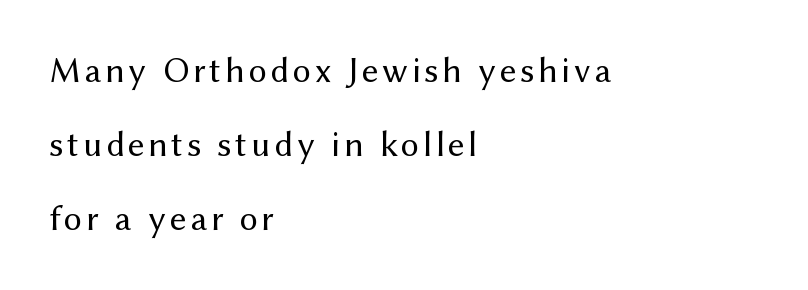
Q: Is the text bold? A: No.
Q: Is the text italic (slanted)? A: No, it is upright.
Q: Is the typeface a serif or a sans-serif typeface? A: Sans-serif.
Q: Is the text underlined? A: No.
Q: How is the paragraph aligned? A: Left-aligned.
Q: Is the spacing between lines tight, normal or loose? A: Loose.
Q: Width (condensed, normal, or wide)? A: Normal.
Q: Stroke contrast? A: Medium.
Q: x-height? A: Medium.
Q: Monospaced? A: No.
